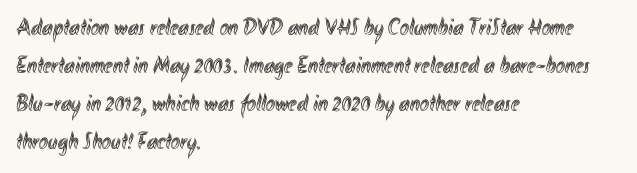
The specimen omits any rule beneath the text block's lines. Alignment: flush left. The lines sit at an ordinary, default distance from one another. You could call the tracking neutral — neither tight nor loose.
